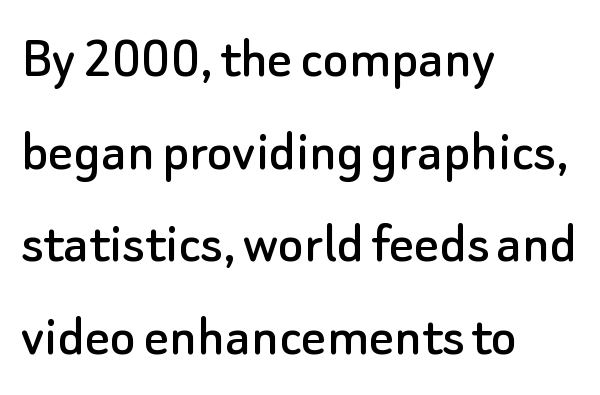
{"serif": "no", "italic": "no", "width": "normal", "stroke_contrast": "low", "x_height": "small", "monospaced": "no", "underline": "no", "align": "left", "line_spacing": "normal", "line_spacing_ratio": 1.52, "letter_spacing": "normal", "letter_spacing_em": 0.0, "glyph_px": 61}
